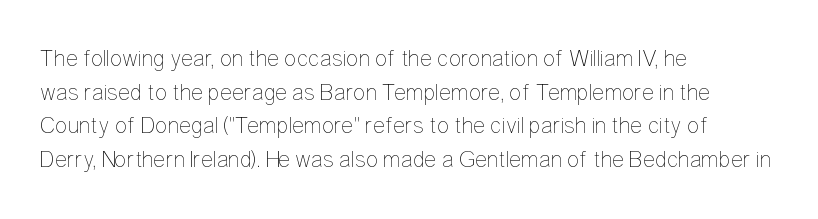
The image shows 23 px text type, upright; set left-aligned, normal line spacing (1.46x), normal letter spacing, not underlined.
